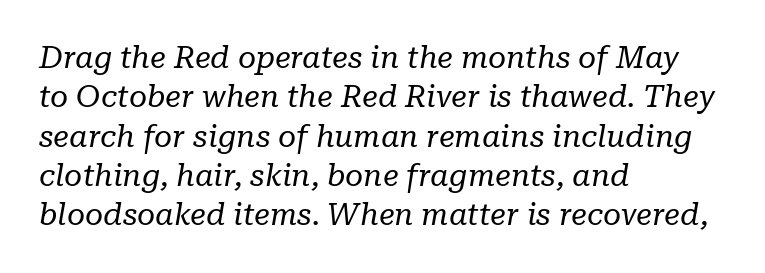
{"serif": "yes", "italic": "yes", "lean": "right", "slant_degrees": 10, "bold": "no", "weight": "regular", "width": "normal", "stroke_contrast": "low", "x_height": "medium", "monospaced": "no", "underline": "no", "align": "left", "line_spacing": "normal", "line_spacing_ratio": 1.27, "letter_spacing": "normal", "letter_spacing_em": 0.0, "glyph_px": 31}
